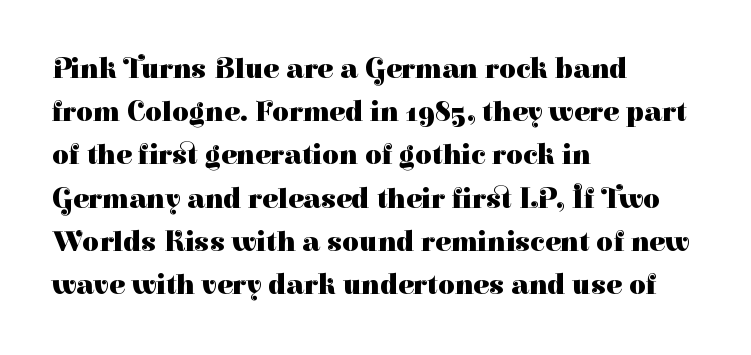
Varying glyph widths throughout — classic text-font behaviour. All the whitespace from short lines collects on the right. The passage shown is emphatically bold. How are the letters spaced? Ordinarily, with no added tracking.
